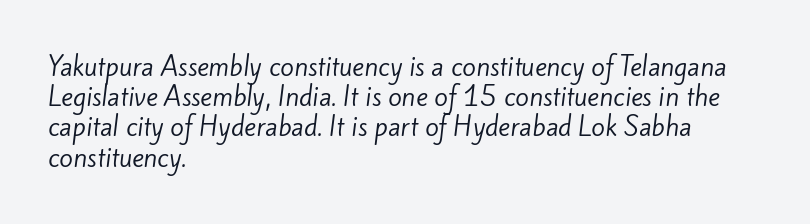
Q: Is the text bold? A: No.
Q: Is the text underlined? A: No.
Q: How is the paragraph aligned? A: Left-aligned.
Q: Is the spacing between letters normal or unusually wide? A: Normal.
